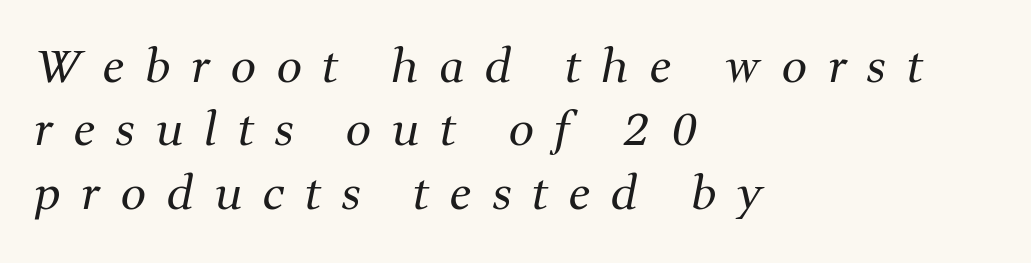
Q: Is the text bold? A: No.
Q: Is the text italic (slanted)? A: Yes, it leans right by about 11 degrees.
Q: Is the typeface a serif or a sans-serif typeface? A: Serif.
Q: Is the text underlined? A: No.
Q: How is the paragraph aligned? A: Left-aligned.
Q: Is the spacing between letters normal or unusually wide? A: Unusually wide.
Q: Is the spacing between lines tight, normal or loose? A: Normal.
Q: Width (condensed, normal, or wide)? A: Normal.
Q: Stroke contrast? A: Medium.
Q: x-height? A: Medium.
Q: Monospaced? A: No.
